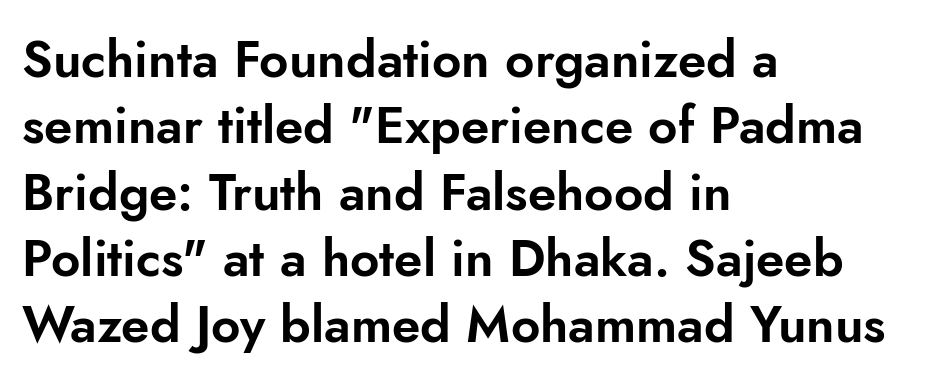
The image shows 51 px sans-serif type, upright; set left-aligned, normal line spacing (1.3x), normal letter spacing, not underlined; low stroke contrast and a small x-height.
